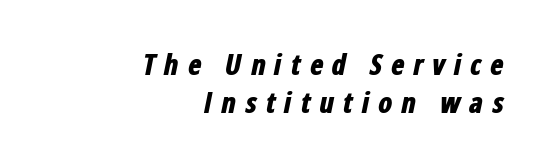
You can tell it's italic because the verticals aren't actually vertical. A bare baseline throughout the passage. The block of text has a typical density, with ordinary space between rows. A full-strength bold gives these letters their thick strokes. Is the letter spacing exaggerated? Yes — the characters are pushed far apart. Is this a fixed-width face? No — the glyphs have proportional, varying widths.
